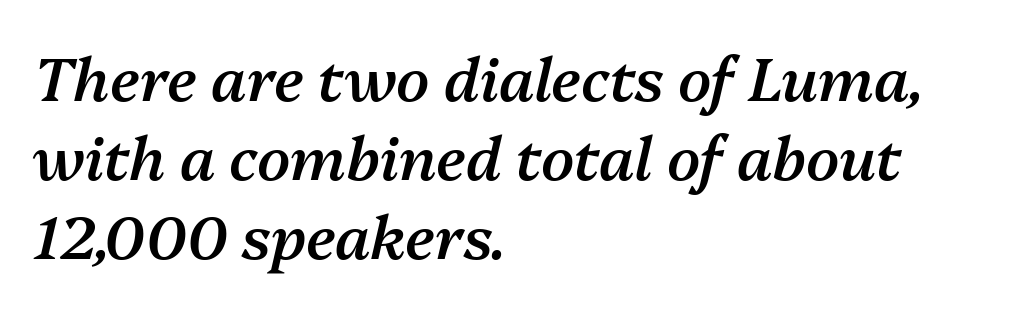
{"italic": "yes", "lean": "right", "slant_degrees": 13, "bold": "semi", "weight": "semibold", "width": "normal", "stroke_contrast": "medium", "x_height": "medium", "monospaced": "no", "underline": "no", "align": "left", "line_spacing": "normal", "line_spacing_ratio": 1.32, "letter_spacing": "normal", "letter_spacing_em": 0.0, "glyph_px": 60}
